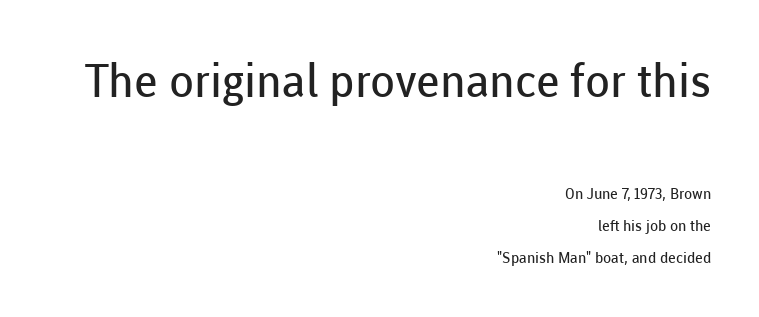
{"serif": "no", "italic": "no", "bold": "no", "weight": "regular", "width": "normal", "stroke_contrast": "low", "x_height": "medium", "monospaced": "no", "underline": "no", "align": "right", "line_spacing": "loose", "line_spacing_ratio": 2.14, "letter_spacing": "normal", "letter_spacing_em": 0.0, "larger_block": "first", "size_ratio": 3.07, "glyph_px": 46}
